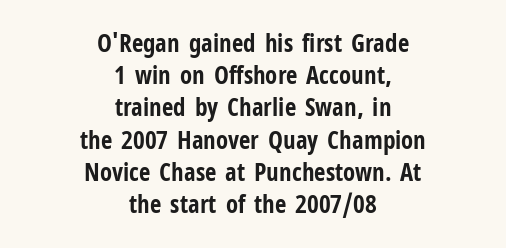
Q: Is the text bold? A: Yes.
Q: Is the text italic (slanted)? A: No, it is upright.
Q: Is the text underlined? A: No.
Q: How is the paragraph aligned? A: Centered.
Q: Is the spacing between letters normal or unusually wide? A: Normal.
Q: Is the spacing between lines tight, normal or loose? A: Normal.
